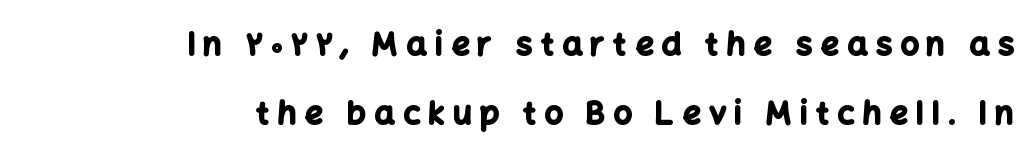
Spacing verdict: proportional, widths tailored to each character. Horizontal bands of white between lines are thick stripes. Look at the stroke-to-counter ratio: heavy, a bold. Italic? Not at all — the glyphs are vertical.
